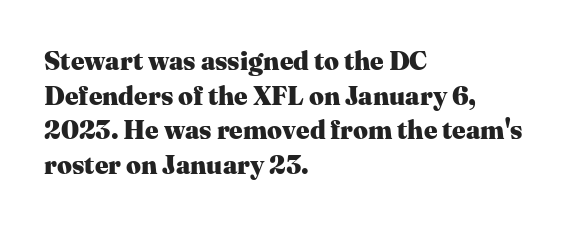
Do the letters lean? They stand straight. Standard letterfit; no display-style spreading of the glyphs. The strip under each line holds only bare page. The rendering anchors every line to the left-hand side. The glyphs have the mass of a bold cut. Quick note: interline space is typical.
